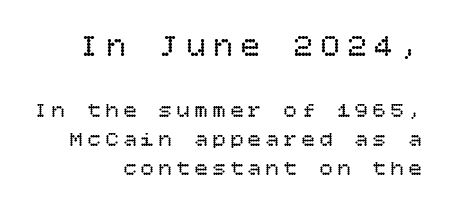
Quick note: not italic, upright. Which chunk is bigger? The first one — the top block dwarfs the bottom. Casual observation: everything's shoved over to the right. Underline: absent.
